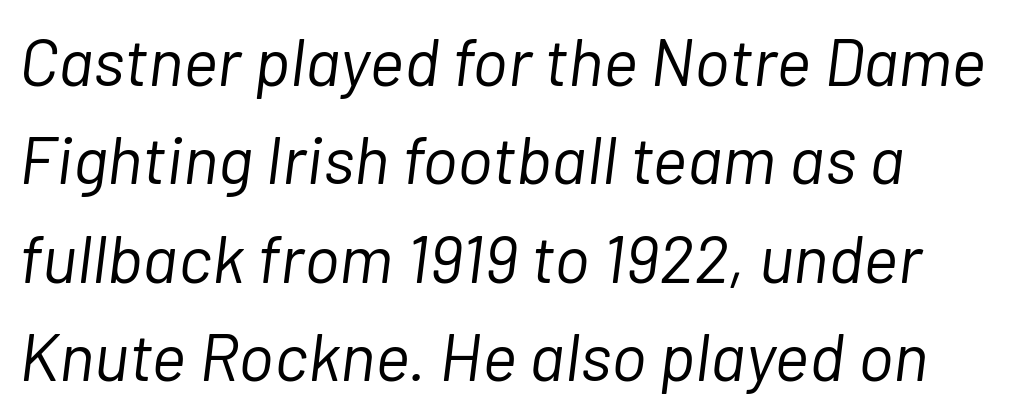
{"italic": "yes", "lean": "right", "slant_degrees": 7, "bold": "no", "weight": "light", "width": "normal", "stroke_contrast": "low", "x_height": "medium", "monospaced": "no", "underline": "no", "line_spacing": "normal", "line_spacing_ratio": 1.47, "letter_spacing": "normal", "letter_spacing_em": 0.0, "glyph_px": 67}
